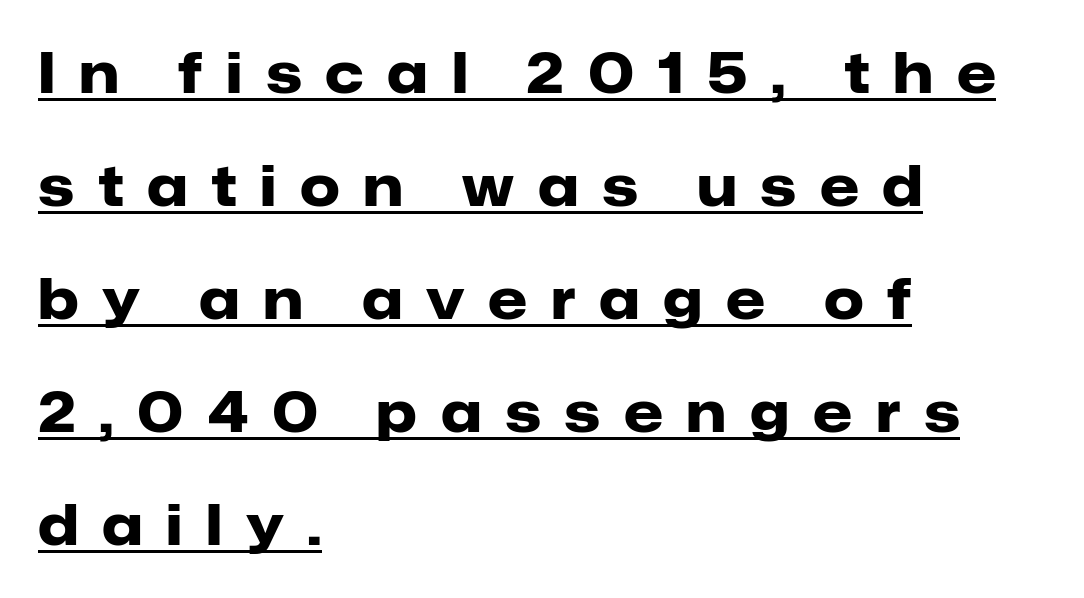
The image shows 56 px heavy sans-serif type, upright; set left-aligned, loose line spacing (2.02x), unusually wide letter spacing (+0.42 em), underlined; low stroke contrast and a medium x-height.
